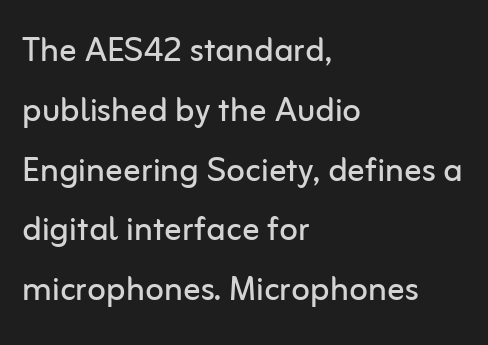
Summary of weight: not heavy and not bold. Caption: multi-line text, flush left, ragged right. This sample uses an upright cut, with every glyph sitting square on the baseline. Leading: standard.
